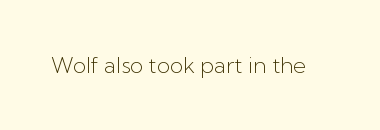
{"italic": "no", "bold": "no", "underline": "no", "letter_spacing": "normal", "letter_spacing_em": 0.0, "glyph_px": 22}
